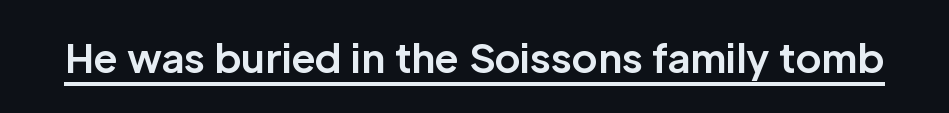
{"serif": "no", "italic": "no", "bold": "yes", "weight": "bold", "width": "normal", "stroke_contrast": "low", "x_height": "medium", "monospaced": "no", "underline": "yes", "letter_spacing": "normal", "letter_spacing_em": 0.0, "glyph_px": 39}
